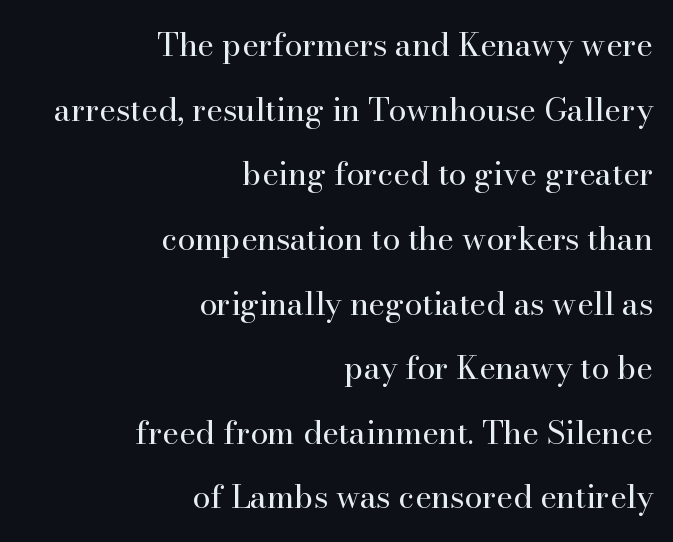
Each letter keeps its own natural width here, so spacing adapts to shape. Only glyphs here, with clear space below each row. These lines are set flush right with a ragged left edge. The tracking reads as untouched default to a designer's eye. Yep, those are serifs on the letters. In terms of posture, this sample is upright.
